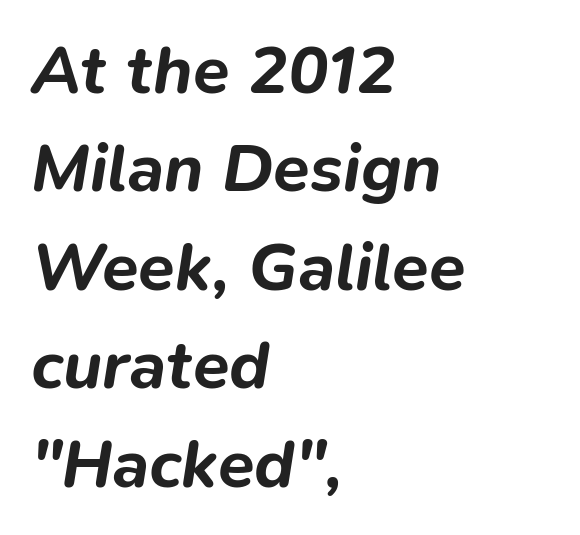
{"italic": "yes", "lean": "right", "slant_degrees": 9, "bold": "yes", "weight": "bold", "width": "normal", "stroke_contrast": "low", "x_height": "medium", "monospaced": "no", "underline": "no", "align": "left", "line_spacing": "normal", "line_spacing_ratio": 1.47, "letter_spacing": "normal", "letter_spacing_em": 0.0, "glyph_px": 67}
